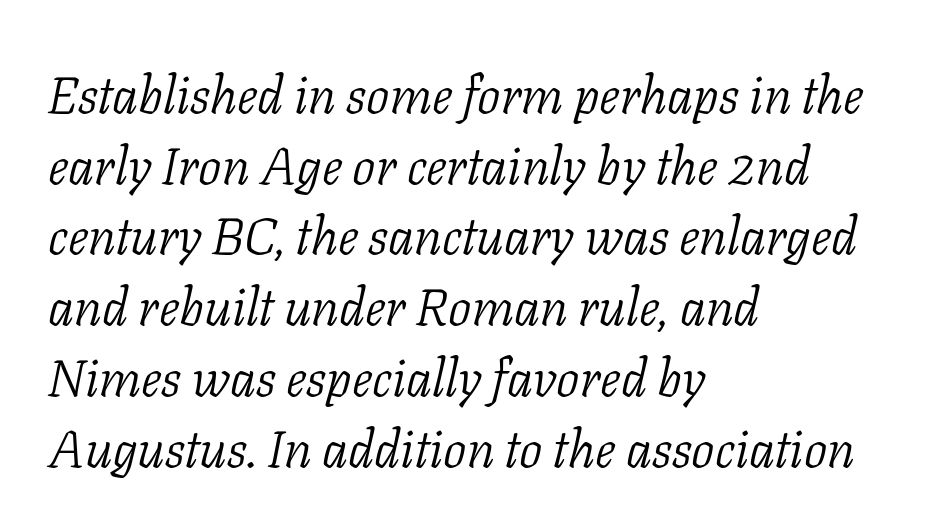
The image shows 52 px light serif type, italic (leaning right); set left-aligned, normal line spacing (1.36x), normal letter spacing, not underlined; low stroke contrast and a medium x-height.
